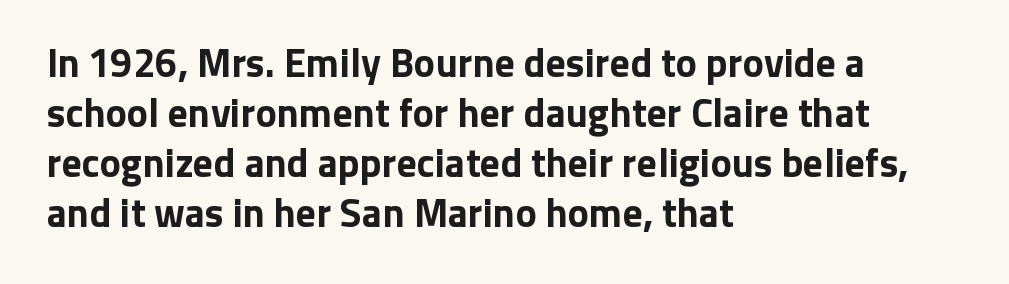
The image shows 40 px bold sans-serif type, upright; set left-aligned, normal line spacing (1.25x), normal letter spacing, not underlined; low stroke contrast and a medium x-height.
